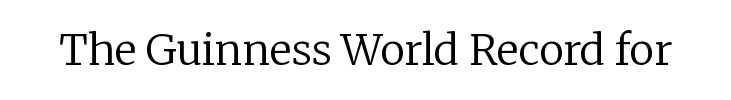
The image shows 42 px regular-weight serif type, upright; set normal letter spacing, not underlined; low stroke contrast and a medium x-height.
